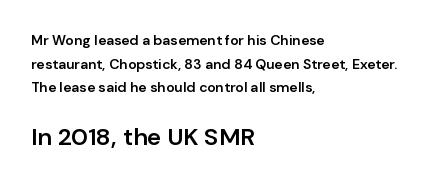
The image shows 24 px text type, upright; set left-aligned, normal line spacing (1.69x), normal letter spacing, not underlined; the second (bottom) block is 1.71x larger.
